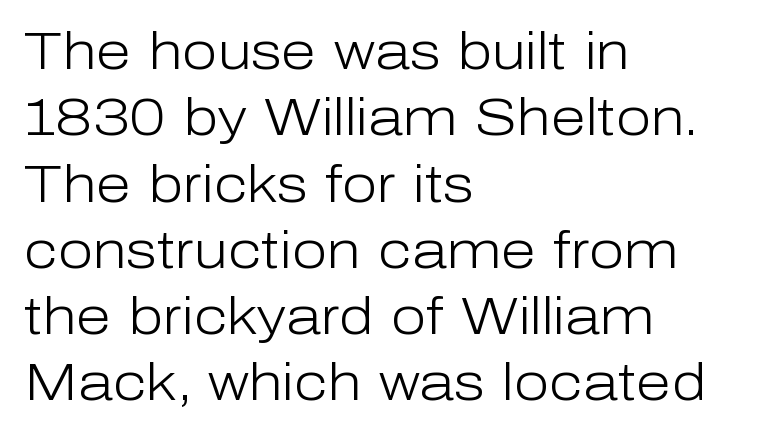
{"serif": "no", "italic": "no", "bold": "no", "weight": "light", "width": "normal", "stroke_contrast": "low", "x_height": "medium", "monospaced": "no", "underline": "no", "align": "left", "line_spacing": "normal", "line_spacing_ratio": 1.3, "letter_spacing": "normal", "letter_spacing_em": 0.0, "glyph_px": 51}
